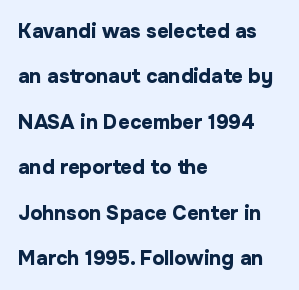
These lines are set flush left with a ragged right edge. Honestly, there is no underline to notice here at all. Tracking here is standard; glyphs follow each other at the usual distance. Heavy, bold letterforms. Compared with typical paragraphs, the rows here are farther apart. Unlike italic type, these characters show no tilt at all.
